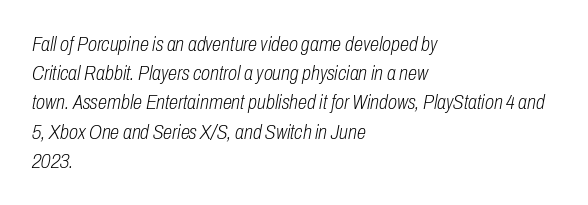
The image shows 21 px text type, italic (leaning right); set left-aligned, normal line spacing (1.39x), normal letter spacing, not underlined.
